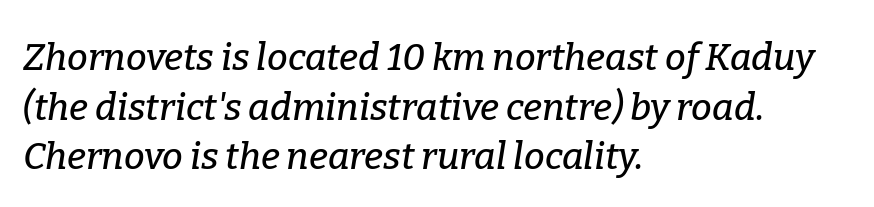
The image shows 37 px serif type, italic (leaning right); set left-aligned, normal line spacing (1.34x), normal letter spacing, not underlined; low stroke contrast and a medium x-height.
